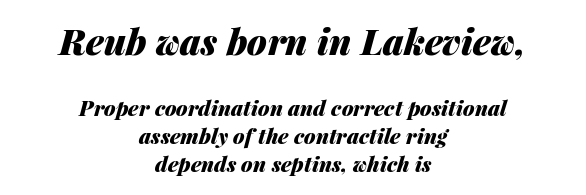
The image shows 36 px heavy type, italic (leaning right); set centered, normal line spacing (1.34x), normal letter spacing, not underlined; the first (top) block is 1.71x larger; medium stroke contrast and a medium x-height.
